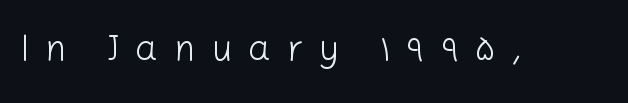
{"serif": "no", "italic": "no", "bold": "no", "weight": "light", "width": "normal", "stroke_contrast": "low", "x_height": "medium", "monospaced": "no", "underline": "no", "letter_spacing": "wide", "letter_spacing_em": 0.44, "glyph_px": 36}
